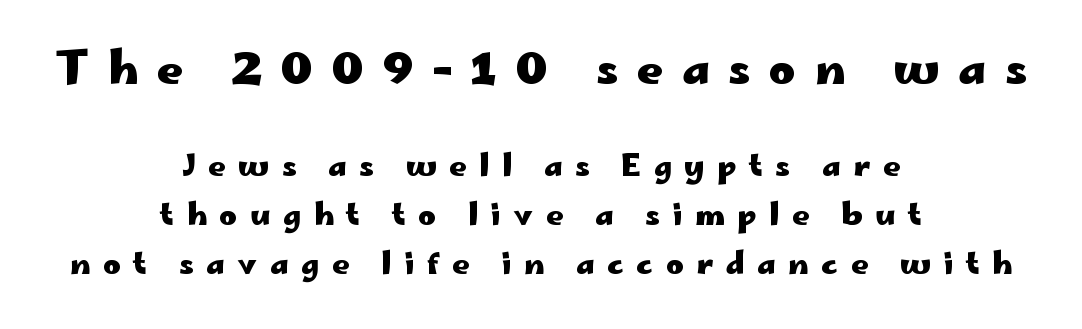
Q: Is the text bold? A: Yes.
Q: Is the text italic (slanted)? A: No, it is upright.
Q: Is the typeface a serif or a sans-serif typeface? A: Sans-serif.
Q: Is the text underlined? A: No.
Q: How is the paragraph aligned? A: Centered.
Q: Is the spacing between letters normal or unusually wide? A: Unusually wide.
Q: Is the spacing between lines tight, normal or loose? A: Normal.
Q: Which block of text is set in a larger size, the first (top) or the second (bottom)? A: The first (top) one.
Q: Width (condensed, normal, or wide)? A: Wide.
Q: Stroke contrast? A: Low.
Q: x-height? A: Small.
Q: Monospaced? A: No.
